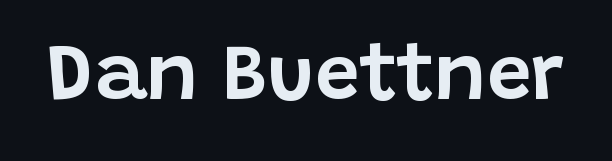
{"serif": "no", "italic": "no", "width": "normal", "stroke_contrast": "low", "x_height": "large", "monospaced": "no", "underline": "no", "letter_spacing": "normal", "letter_spacing_em": 0.0, "glyph_px": 79}
